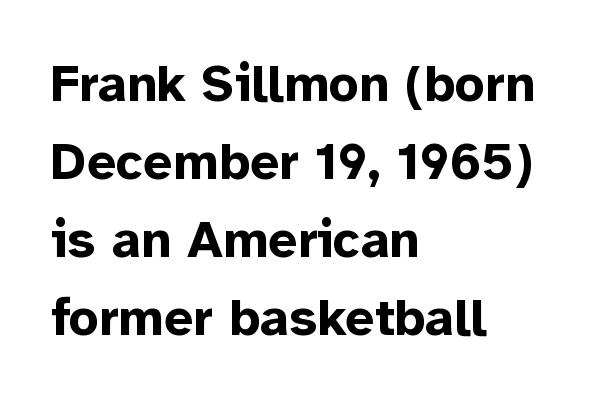
{"serif": "no", "italic": "no", "bold": "yes", "weight": "bold", "width": "normal", "stroke_contrast": "low", "x_height": "medium", "monospaced": "no", "underline": "no", "align": "left", "line_spacing": "normal", "line_spacing_ratio": 1.5, "letter_spacing": "normal", "letter_spacing_em": 0.0, "glyph_px": 52}
